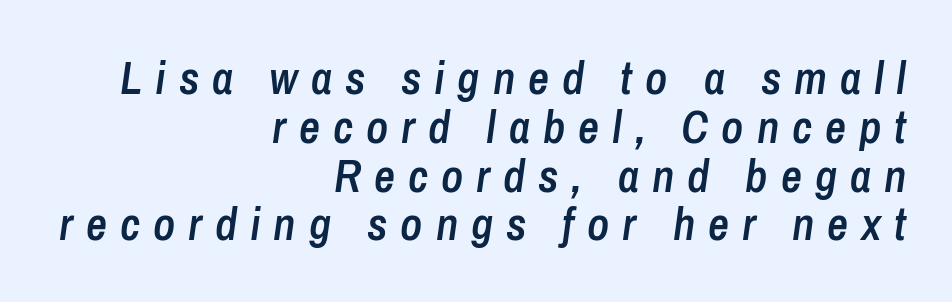
The image shows 46 px semibold, condensed type, italic (leaning right); set right-aligned, tight line spacing (1.06x), unusually wide letter spacing (+0.28 em), not underlined; low stroke contrast and a medium x-height.
